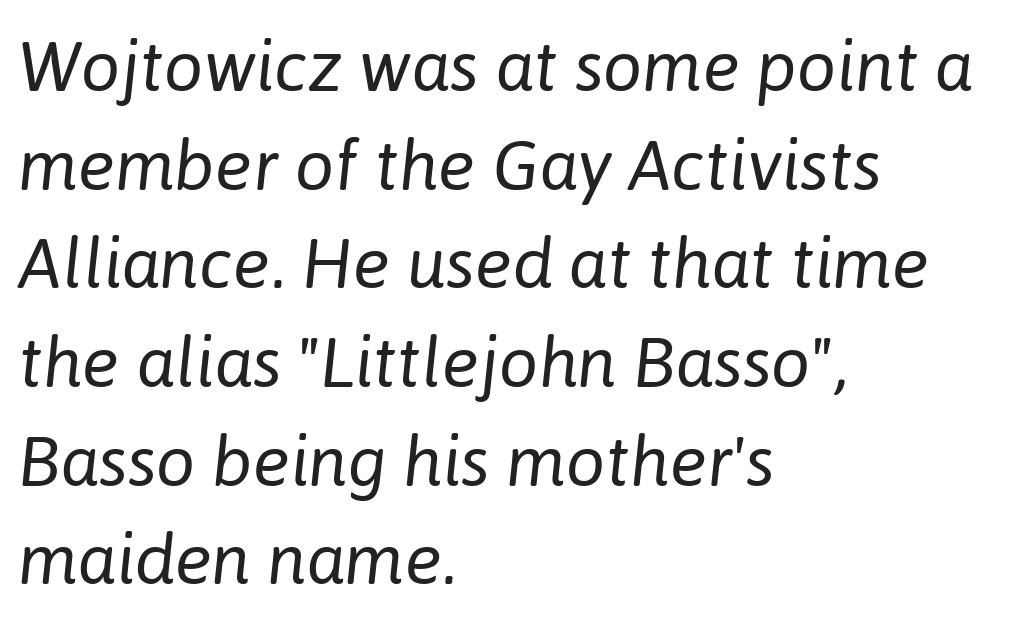
{"italic": "yes", "lean": "right", "slant_degrees": 6, "bold": "no", "weight": "regular", "width": "normal", "stroke_contrast": "low", "x_height": "medium", "monospaced": "no", "underline": "no", "align": "left", "line_spacing": "normal", "line_spacing_ratio": 1.41, "letter_spacing": "normal", "letter_spacing_em": 0.0, "glyph_px": 70}
